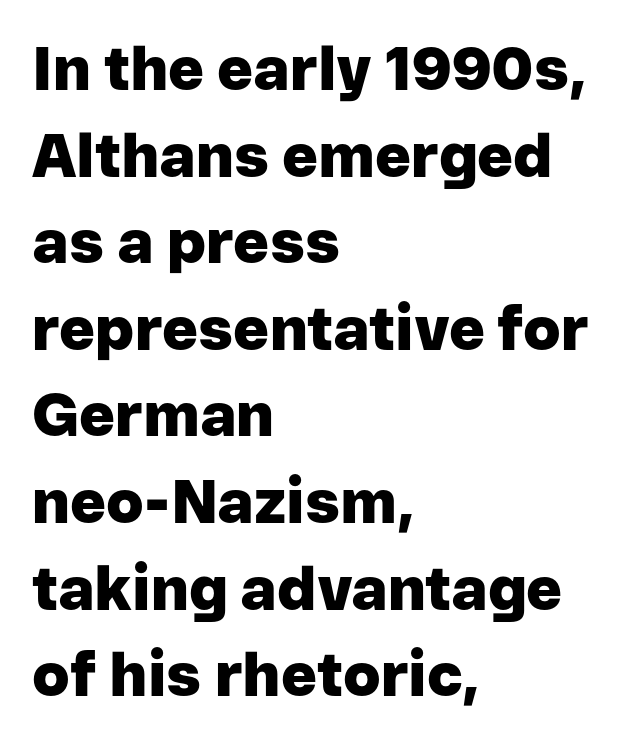
The image shows 61 px heavy sans-serif type, upright; set left-aligned, normal line spacing (1.42x), normal letter spacing, not underlined; low stroke contrast and a medium x-height.
